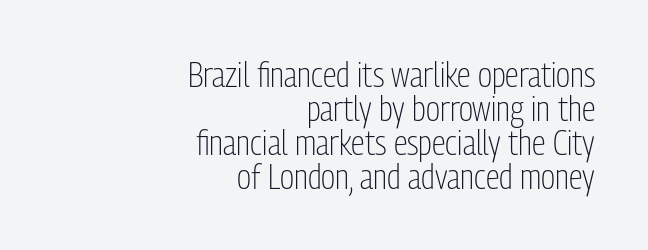
The image shows 35 px light, condensed sans-serif type, upright; set right-aligned, tight line spacing (0.97x), normal letter spacing, not underlined; low stroke contrast and a medium x-height.
